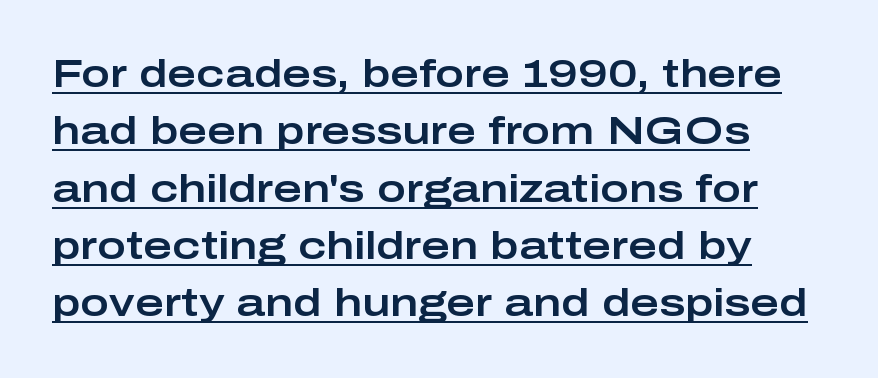
The image shows 39 px wide sans-serif type, upright; set normal line spacing (1.47x), normal letter spacing, underlined; low stroke contrast and a medium x-height.
